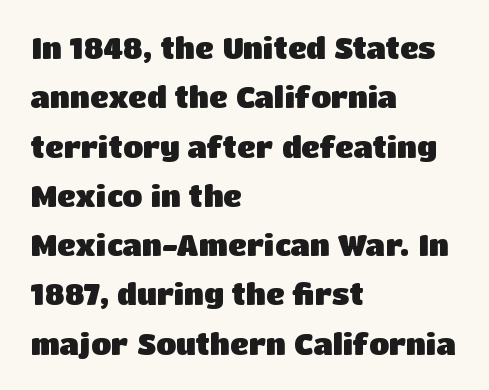
Q: Is the text bold? A: Yes.
Q: Is the text italic (slanted)? A: No, it is upright.
Q: Is the typeface a serif or a sans-serif typeface? A: Sans-serif.
Q: Is the text underlined? A: No.
Q: How is the paragraph aligned? A: Left-aligned.
Q: Is the spacing between letters normal or unusually wide? A: Normal.
Q: Is the spacing between lines tight, normal or loose? A: Normal.
Q: Width (condensed, normal, or wide)? A: Normal.
Q: Stroke contrast? A: Low.
Q: x-height? A: Large.
Q: Monospaced? A: No.
